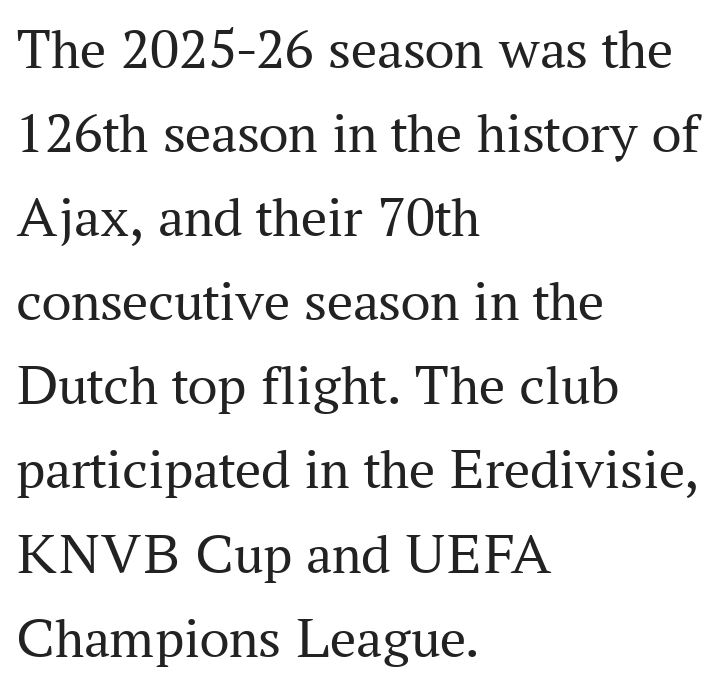
Q: Is the text bold? A: No.
Q: Is the text italic (slanted)? A: No, it is upright.
Q: Is the typeface a serif or a sans-serif typeface? A: Serif.
Q: Is the text underlined? A: No.
Q: How is the paragraph aligned? A: Left-aligned.
Q: Is the spacing between letters normal or unusually wide? A: Normal.
Q: Is the spacing between lines tight, normal or loose? A: Normal.
Q: Width (condensed, normal, or wide)? A: Normal.
Q: Stroke contrast? A: Medium.
Q: x-height? A: Medium.
Q: Monospaced? A: No.
